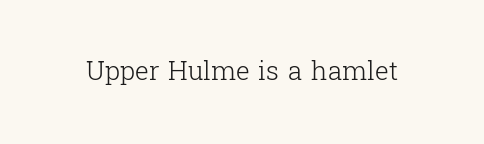
Q: Is the text bold? A: No.
Q: Is the text italic (slanted)? A: No, it is upright.
Q: Is the text underlined? A: No.
Q: Is the spacing between letters normal or unusually wide? A: Normal.
